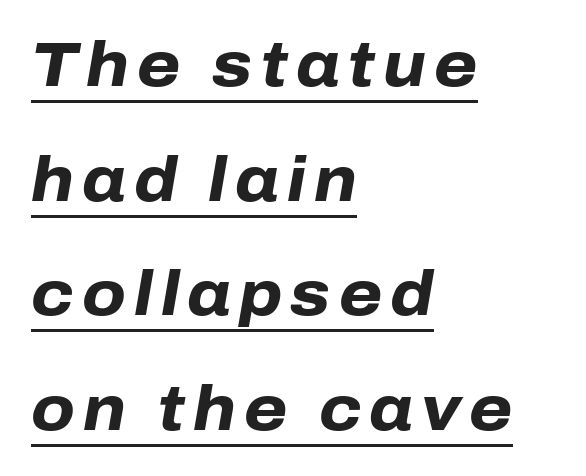
Q: Is the text bold? A: Yes.
Q: Is the text italic (slanted)? A: Yes, it leans right by about 10 degrees.
Q: Is the text underlined? A: Yes.
Q: How is the paragraph aligned? A: Left-aligned.
Q: Width (condensed, normal, or wide)? A: Normal.
Q: Stroke contrast? A: Low.
Q: x-height? A: Medium.
Q: Monospaced? A: No.
